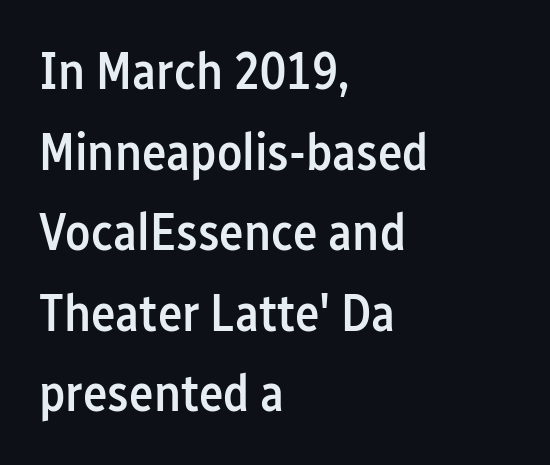
These lines keep a tight, regular rhythm from letter to letter. Notice how the stems are strictly vertical — no italics here. What kind of face is this? One without serifs — a sans. Notice how the passage keeps a crisp vertical edge on the left only. Think of a printed novel: that variable character pitch is what you see here. Notice how descenders clear the ascenders below comfortably — that's standard leading.
